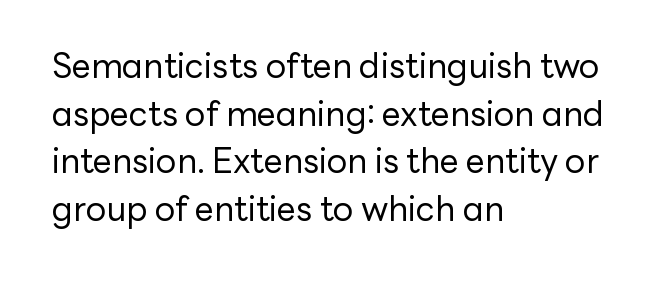
The image shows 34 px regular-weight sans-serif type, upright; set left-aligned, normal line spacing (1.4x), normal letter spacing, not underlined; low stroke contrast and a medium x-height.
